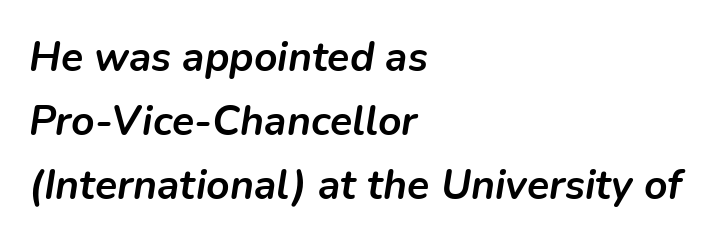
The typesetting leans heavy: a genuine bold. The passage shown leans; its letterforms are oblique. This sample keeps an unexceptional amount of space between lines. This rendering leaves character spacing at its baseline value. Character widths vary here, with narrow letters taking less room than wide ones.
